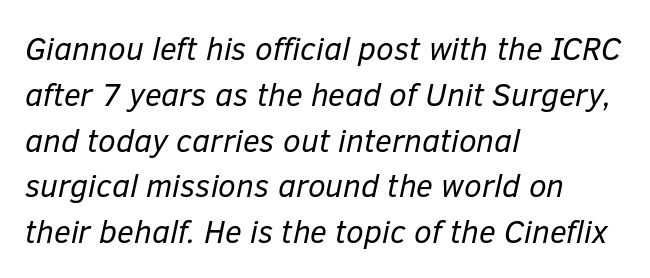
The image shows 32 px regular-weight type, italic (leaning right); set left-aligned, normal line spacing (1.43x), normal letter spacing, not underlined; low stroke contrast and a medium x-height.
